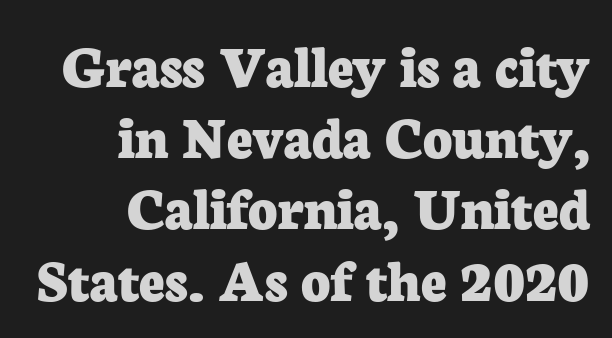
This sample uses a serif face. These lines stack with their right ends in a neat column. The rendering uses natural spacing where letterforms have individual widths. A roman cut, with each character standing at attention. Rule under the text: the space is simply empty. How would I describe the line gaps? Narrow and economical.
